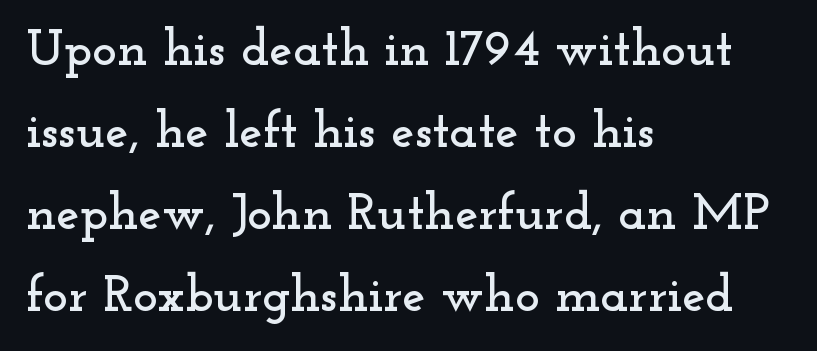
The image shows 52 px wide serif type, upright; set left-aligned, normal line spacing (1.58x), normal letter spacing, not underlined; low stroke contrast and a small x-height.
